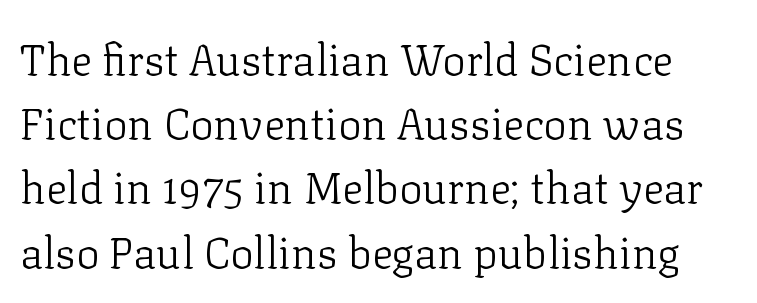
{"serif": "yes", "italic": "no", "bold": "no", "weight": "light", "width": "normal", "stroke_contrast": "low", "x_height": "medium", "monospaced": "no", "underline": "no", "line_spacing": "normal", "line_spacing_ratio": 1.46, "letter_spacing": "normal", "letter_spacing_em": 0.0, "glyph_px": 44}
